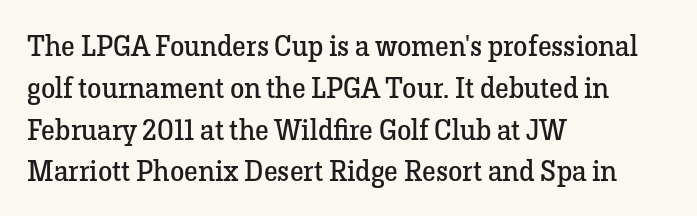
Q: Is the text bold? A: No.
Q: Is the text italic (slanted)? A: No, it is upright.
Q: Is the typeface a serif or a sans-serif typeface? A: Serif.
Q: Is the text underlined? A: No.
Q: How is the paragraph aligned? A: Left-aligned.
Q: Is the spacing between letters normal or unusually wide? A: Normal.
Q: Is the spacing between lines tight, normal or loose? A: Normal.
Q: Width (condensed, normal, or wide)? A: Normal.
Q: Stroke contrast? A: Low.
Q: x-height? A: Medium.
Q: Monospaced? A: No.
